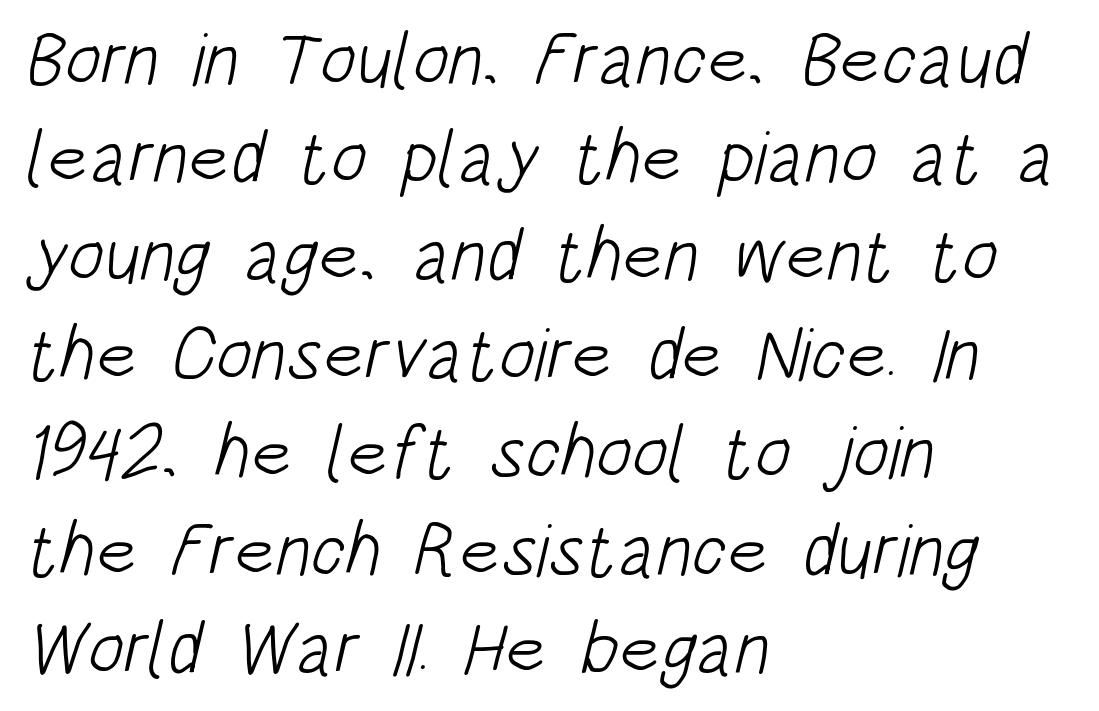
The rendering uses natural spacing where letterforms have individual widths. These glyphs show unthickened strokes, regular width or finer. The rendering uses a moderate line-height, typical for paragraphs. The area under the type is left untouched. Nothing sits at the stroke ends, so this counts as sans-serif.
